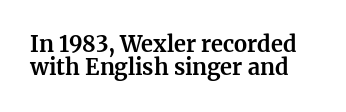
The image shows 22 px bold type, upright; set tight line spacing (1.06x), normal letter spacing, not underlined.
